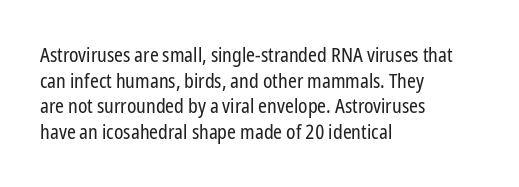
The weight would be labelled regular, book, light, or lighter still. Tall strokes in this sample are plumb rather than angled. These lines stack with their left ends in a neat column. Unmarked baselines from the first word to the last. Regular leading. A typesetter would call this zero additional tracking.
